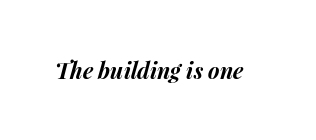
Q: Is the text bold? A: Yes.
Q: Is the text italic (slanted)? A: Yes, it leans right by about 15 degrees.
Q: Is the text underlined? A: No.
Q: Is the spacing between letters normal or unusually wide? A: Normal.
